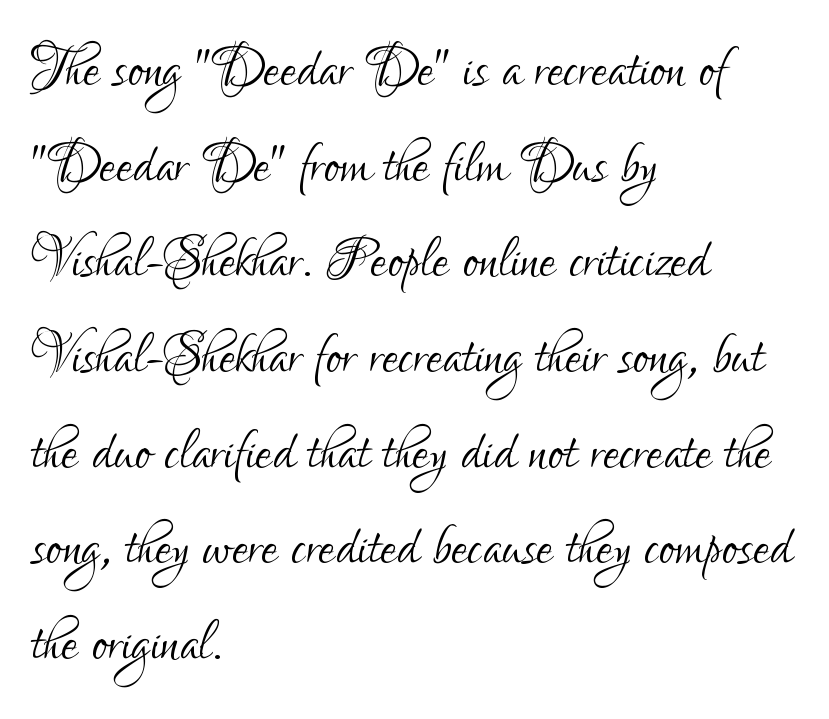
{"serif": "no", "bold": "no", "weight": "light", "width": "condensed", "stroke_contrast": "low", "x_height": "small", "monospaced": "no", "underline": "no", "align": "left", "line_spacing": "normal", "line_spacing_ratio": 1.31, "letter_spacing": "normal", "letter_spacing_em": 0.0, "glyph_px": 73}
